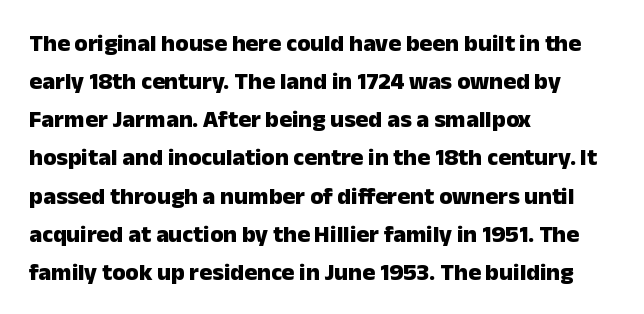
{"italic": "no", "bold": "yes", "underline": "no", "align": "left", "line_spacing": "normal", "line_spacing_ratio": 1.59, "letter_spacing": "normal", "letter_spacing_em": 0.0, "glyph_px": 24}
